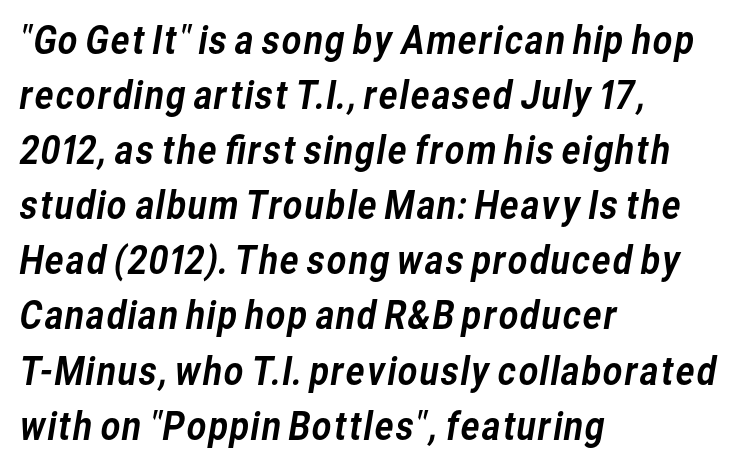
The image shows 38 px sans-serif type; set left-aligned, normal line spacing (1.45x), normal letter spacing, not underlined; low stroke contrast and a medium x-height.
